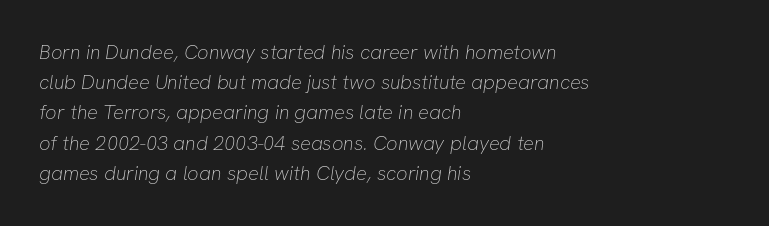
Horizontal bands of white between lines are of average thickness. Layout note: lines flush left. The letterforms sit shoulder to shoulder at normal distance. The space beneath each line is pristine and unruled. The face looks like a standard text weight, possibly lighter.
